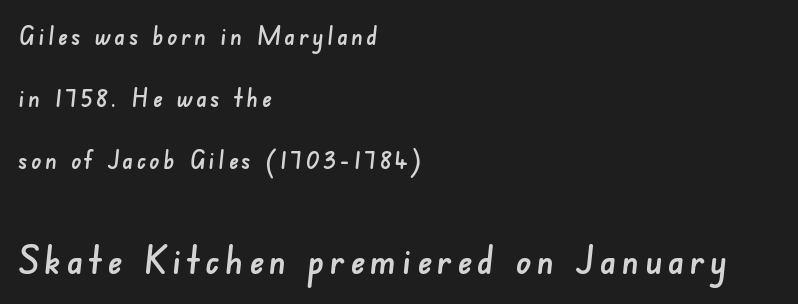
{"serif": "no", "width": "normal", "stroke_contrast": "low", "x_height": "small", "monospaced": "no", "underline": "no", "align": "left", "line_spacing": "loose", "line_spacing_ratio": 2.48, "larger_block": "second", "size_ratio": 1.52, "glyph_px": 38}
